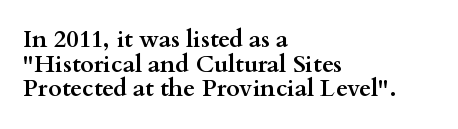
It's the straight-up-and-down kind of type. Interline gaps are noticeably narrow in this sample. The letterforms sit shoulder to shoulder at normal distance. Caption: multi-line text, flush left, ragged right.
